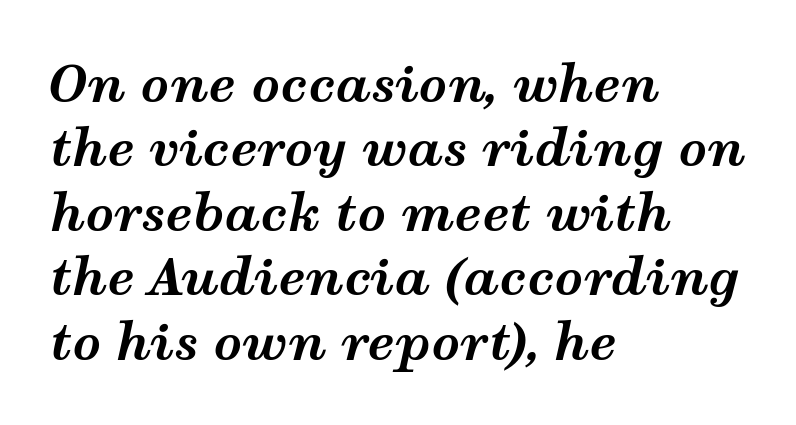
{"italic": "yes", "lean": "right", "slant_degrees": 12, "bold": "yes", "weight": "bold", "width": "wide", "stroke_contrast": "medium", "x_height": "medium", "monospaced": "no", "underline": "no", "align": "left", "line_spacing": "normal", "line_spacing_ratio": 1.29, "letter_spacing": "normal", "letter_spacing_em": 0.0, "glyph_px": 50}
